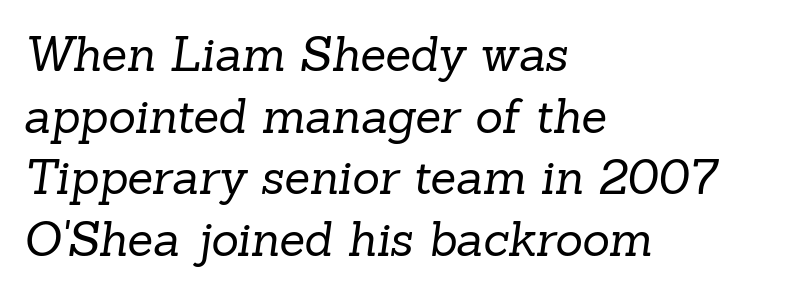
Q: Is the text bold? A: No.
Q: Is the typeface a serif or a sans-serif typeface? A: Serif.
Q: Is the text underlined? A: No.
Q: How is the paragraph aligned? A: Left-aligned.
Q: Is the spacing between letters normal or unusually wide? A: Normal.
Q: Is the spacing between lines tight, normal or loose? A: Normal.
Q: Width (condensed, normal, or wide)? A: Normal.
Q: Stroke contrast? A: Low.
Q: x-height? A: Medium.
Q: Monospaced? A: No.
